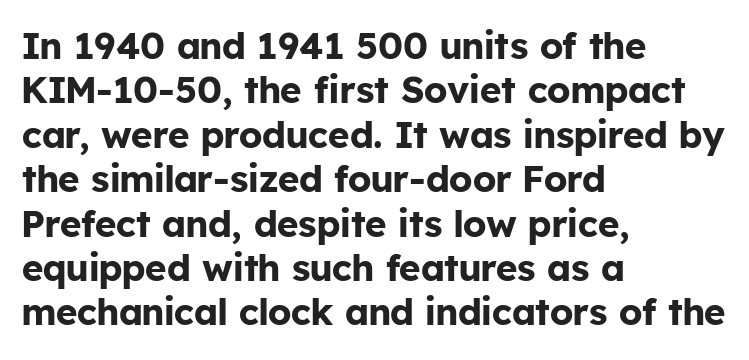
Do the characters align in a grid? No, the font is proportional. Casual observation: everything's shoved over to the left. Tracking here is standard; glyphs follow each other at the usual distance. What weight is shown? A full bold with thick strokes. Words float on clear page, feet unadorned. Italic? Not at all — the glyphs are vertical.
